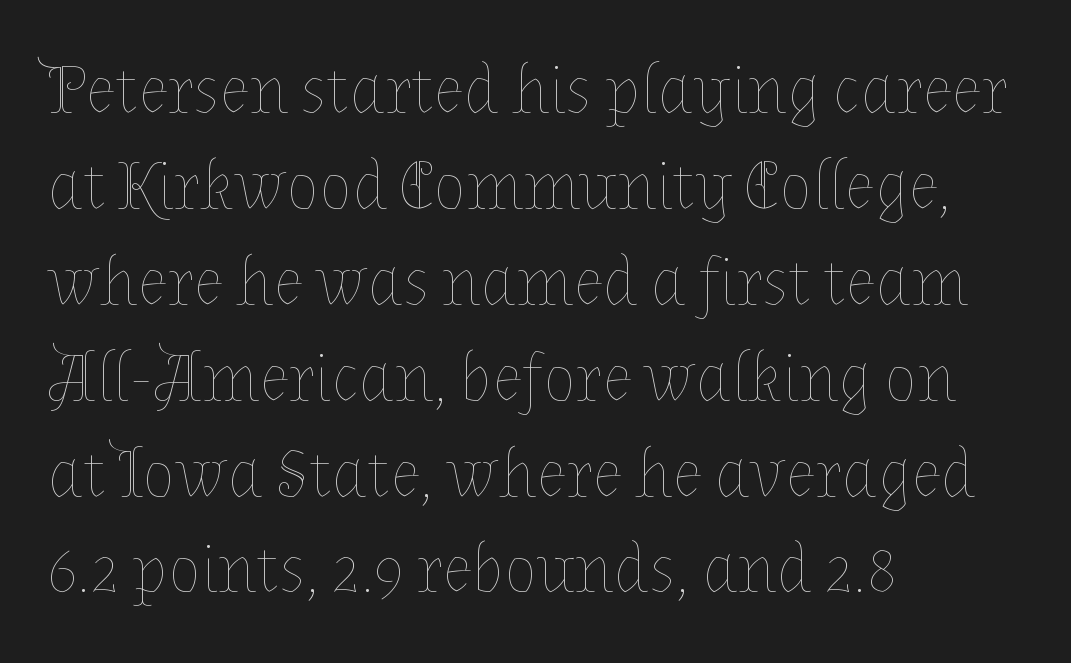
The image shows 68 px thin type, upright; set left-aligned, normal line spacing (1.41x), normal letter spacing, not underlined; low stroke contrast and a medium x-height.
